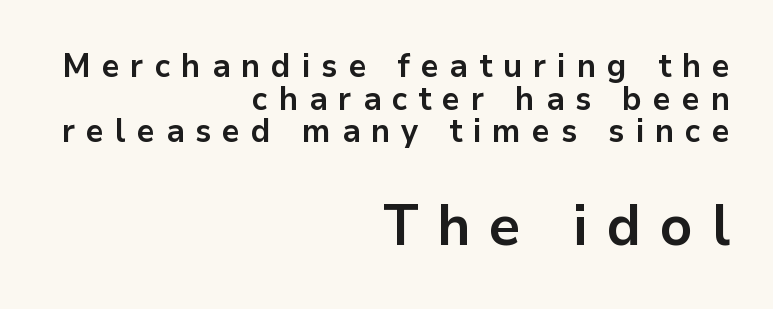
{"serif": "no", "italic": "no", "bold": "yes", "weight": "bold", "width": "normal", "stroke_contrast": "low", "x_height": "medium", "monospaced": "no", "underline": "no", "align": "right", "line_spacing": "tight", "line_spacing_ratio": 0.99, "letter_spacing": "wide", "letter_spacing_em": 0.33, "larger_block": "second", "size_ratio": 1.73, "glyph_px": 57}
